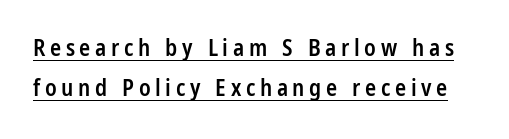
Posture: vertical. Compared with typical body copy, the letter spacing here is much looser. These lines carry some extra weight — a demibold, not a full bold. Compared with undecorated copy, this sample adds a rule below the words.
